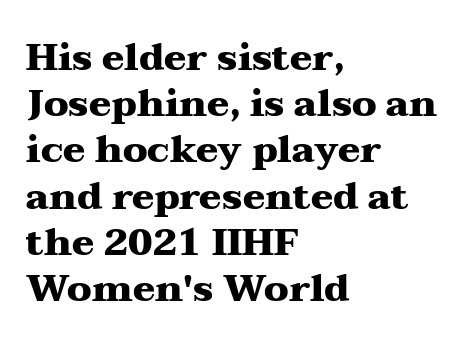
Does extra space separate the letters? No, they use regular spacing. Here the designer chose a conventional face with non-uniform glyph widths. The typesetting leans heavy: a genuine bold. Honestly, the row spacing looks completely unremarkable. The glyphs are unaccompanied by any horizontal stroke below them.
